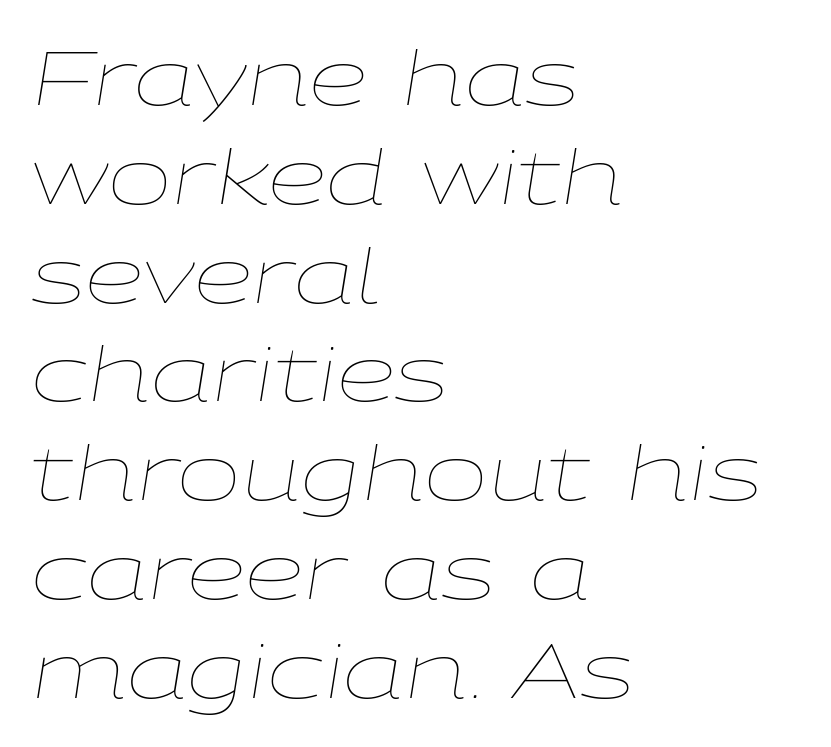
If you measured baseline to baseline, you'd find a middling distance. This sample has the flowing, uneven cadence of proportional lettering. Letter spacing: default. The zone under the glyphs is completely vacant. The rendering anchors every line to the left-hand side.
